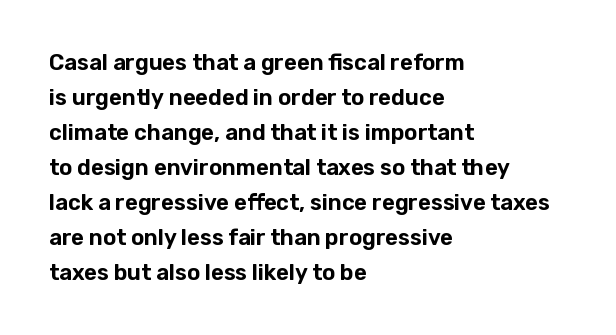
{"italic": "no", "underline": "no", "align": "left", "line_spacing": "normal", "line_spacing_ratio": 1.59, "letter_spacing": "normal", "letter_spacing_em": 0.0, "glyph_px": 22}
